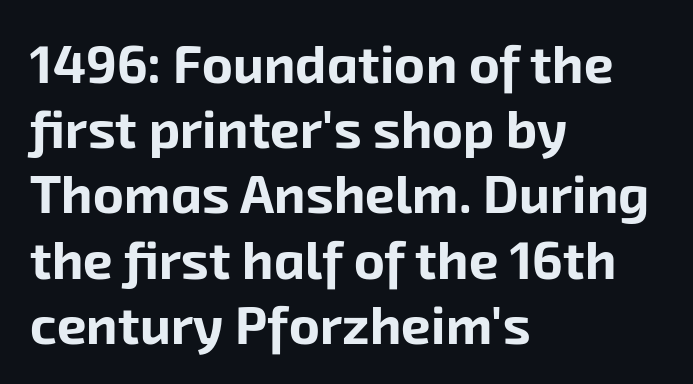
The image shows 53 px bold sans-serif type; set left-aligned, line spacing 1.23x, normal letter spacing, not underlined; low stroke contrast and a medium x-height.
